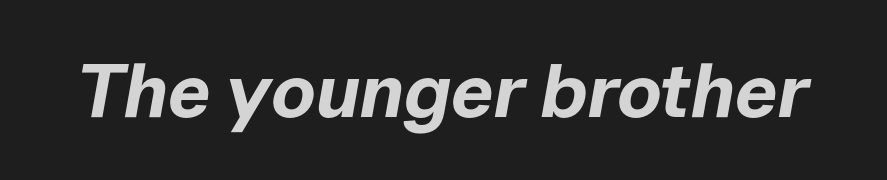
On the weight axis this lands at bold, roughly 700. Rendered with sloped, italic letterforms. This rendering leaves character spacing at its baseline value. Unmarked baselines from the first word to the last. Proportional: the letters do not fall into vertical columns.
